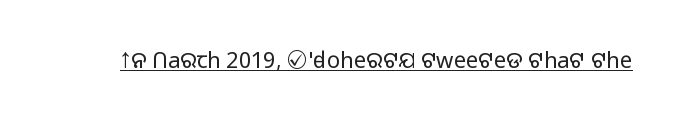
{"italic": "no", "bold": "no", "underline": "yes", "letter_spacing": "normal", "letter_spacing_em": 0.0, "glyph_px": 22}
